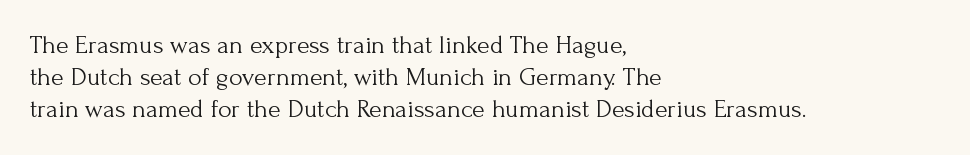
Q: Is the text bold? A: No.
Q: Is the text italic (slanted)? A: No, it is upright.
Q: Is the text underlined? A: No.
Q: How is the paragraph aligned? A: Left-aligned.
Q: Is the spacing between letters normal or unusually wide? A: Normal.
